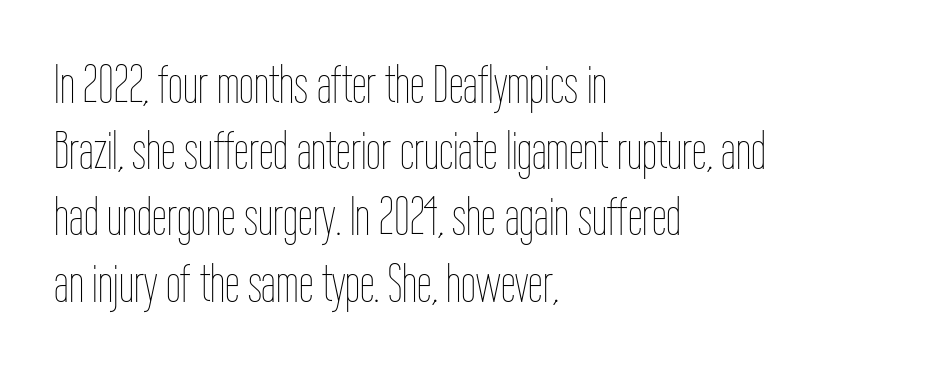
Q: Is the text bold? A: No.
Q: Is the text italic (slanted)? A: No, it is upright.
Q: Is the text underlined? A: No.
Q: How is the paragraph aligned? A: Left-aligned.
Q: Is the spacing between letters normal or unusually wide? A: Normal.
Q: Is the spacing between lines tight, normal or loose? A: Normal.
Q: Width (condensed, normal, or wide)? A: Condensed.
Q: Stroke contrast? A: Low.
Q: x-height? A: Medium.
Q: Monospaced? A: No.
